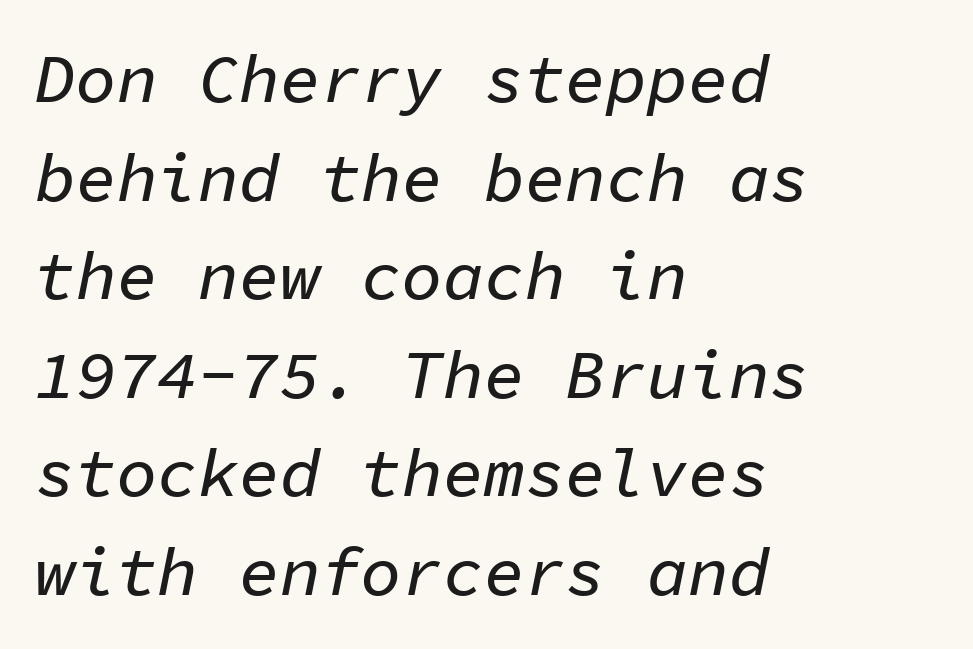
The image shows 68 px text type, italic (leaning right), monospaced; set left-aligned, normal line spacing (1.45x), normal letter spacing, not underlined; low stroke contrast and a medium x-height.
